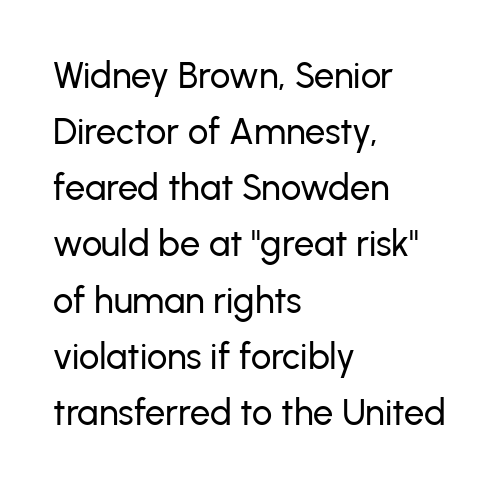
The image shows 36 px sans-serif type, upright; set left-aligned, normal line spacing (1.56x), normal letter spacing, not underlined; low stroke contrast and a medium x-height.
